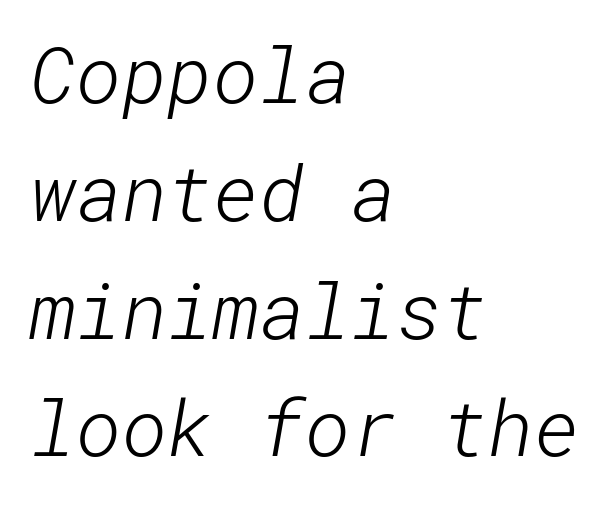
The image shows 78 px light sans-serif type; set left-aligned, normal line spacing (1.51x), normal letter spacing, not underlined; low stroke contrast and a medium x-height.
